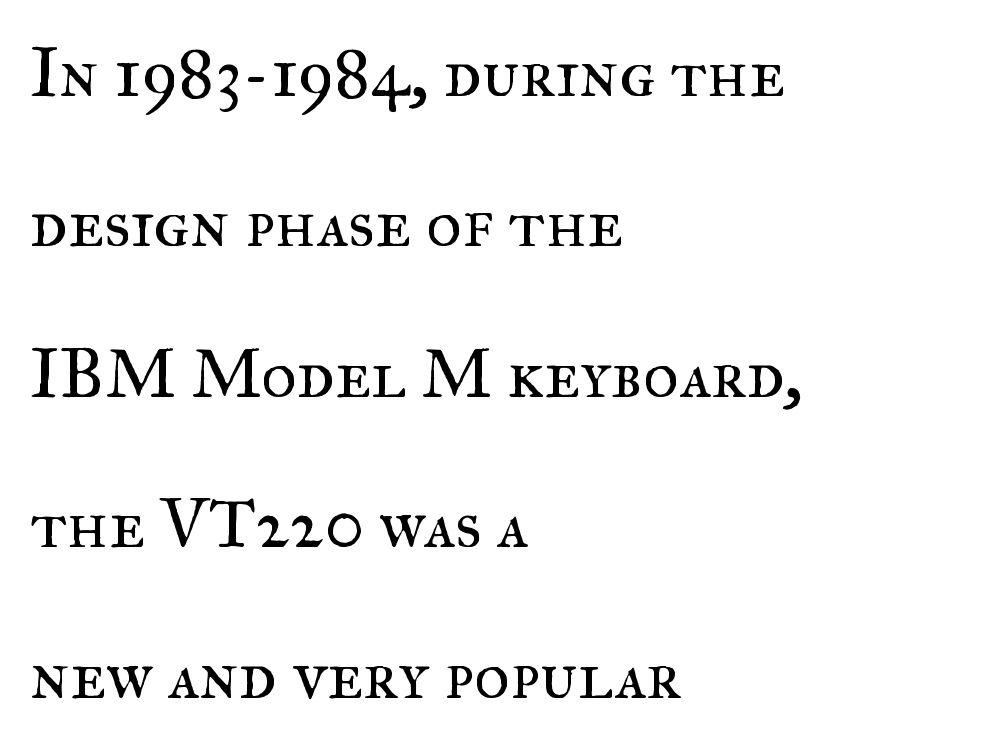
Every character sits straight up, as roman type does. The horizontal fit of the characters is conventional and even. Which margin do the lines hug? The left one — the right edge is uneven. Nothing heavy about these letters — not bold at all.
